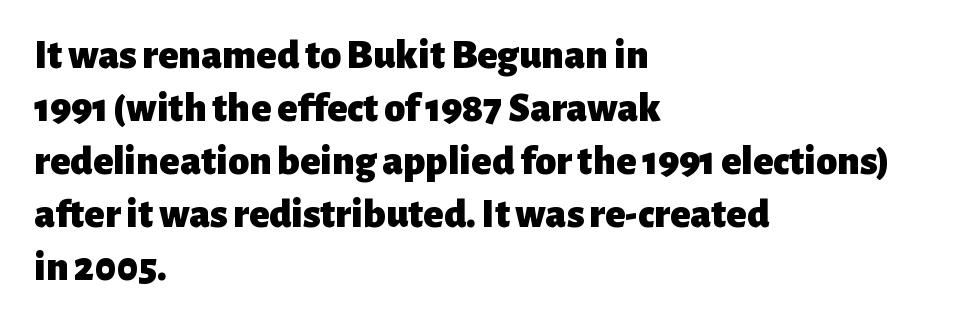
{"serif": "no", "italic": "no", "bold": "yes", "weight": "heavy", "width": "normal", "stroke_contrast": "low", "x_height": "medium", "monospaced": "no", "underline": "no", "align": "left", "line_spacing": "normal", "line_spacing_ratio": 1.26, "letter_spacing": "normal", "letter_spacing_em": 0.0, "glyph_px": 42}
